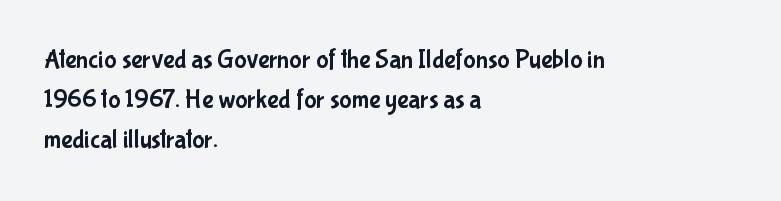
The image shows 26 px text type, upright; set left-aligned, normal line spacing (1.54x), normal letter spacing, not underlined.
